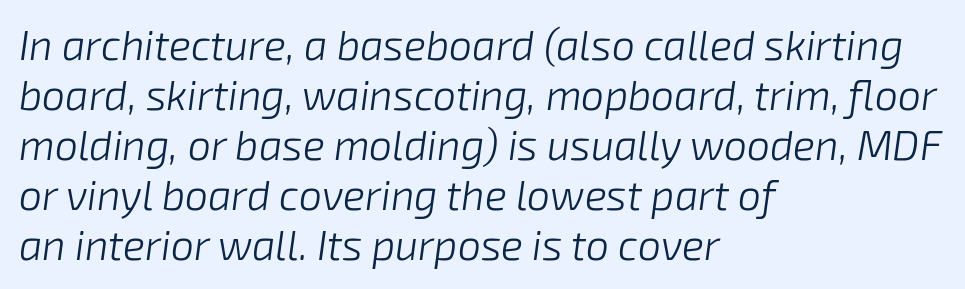
Q: Is the text bold? A: No.
Q: Is the text italic (slanted)? A: Yes, it leans right by about 8 degrees.
Q: Is the text underlined? A: No.
Q: How is the paragraph aligned? A: Left-aligned.
Q: Is the spacing between letters normal or unusually wide? A: Normal.
Q: Width (condensed, normal, or wide)? A: Normal.
Q: Stroke contrast? A: Low.
Q: x-height? A: Medium.
Q: Monospaced? A: No.
